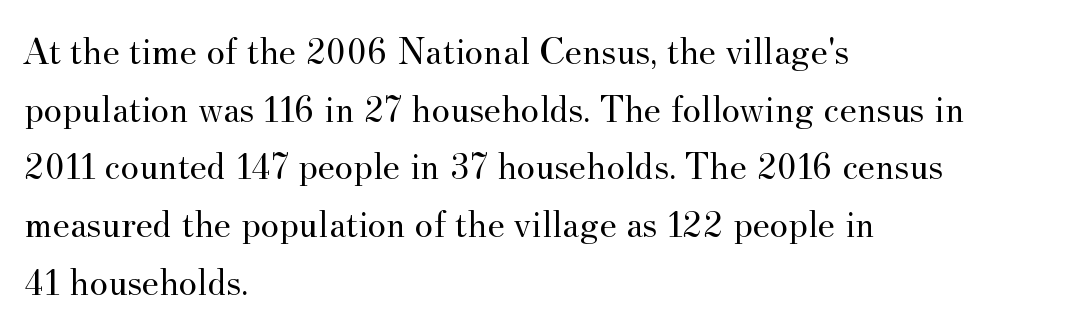
Q: Is the text bold? A: No.
Q: Is the text italic (slanted)? A: No, it is upright.
Q: Is the typeface a serif or a sans-serif typeface? A: Serif.
Q: Is the text underlined? A: No.
Q: How is the paragraph aligned? A: Left-aligned.
Q: Is the spacing between letters normal or unusually wide? A: Normal.
Q: Is the spacing between lines tight, normal or loose? A: Normal.
Q: Width (condensed, normal, or wide)? A: Normal.
Q: Stroke contrast? A: Medium.
Q: x-height? A: Small.
Q: Monospaced? A: No.
